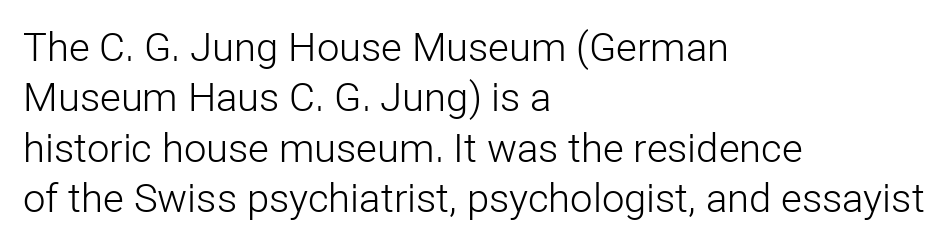
Q: Is the text bold? A: No.
Q: Is the text italic (slanted)? A: No, it is upright.
Q: Is the typeface a serif or a sans-serif typeface? A: Sans-serif.
Q: Is the text underlined? A: No.
Q: How is the paragraph aligned? A: Left-aligned.
Q: Is the spacing between letters normal or unusually wide? A: Normal.
Q: Is the spacing between lines tight, normal or loose? A: Normal.
Q: Width (condensed, normal, or wide)? A: Normal.
Q: Stroke contrast? A: Low.
Q: x-height? A: Medium.
Q: Monospaced? A: No.
